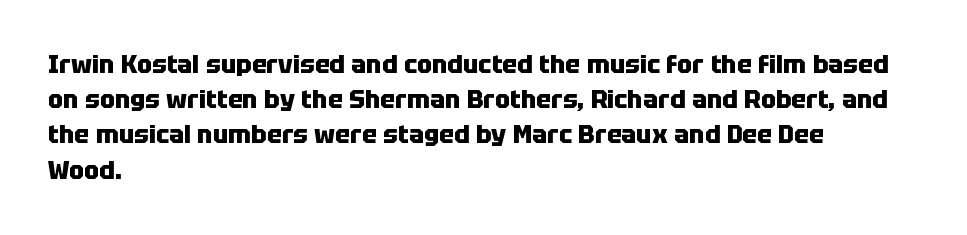
Here the glyphs are tracked normally, forming tight word shapes. Posture: upright roman. Plain, unruled lines of type. Leading matches the norm, producing a regular column.
